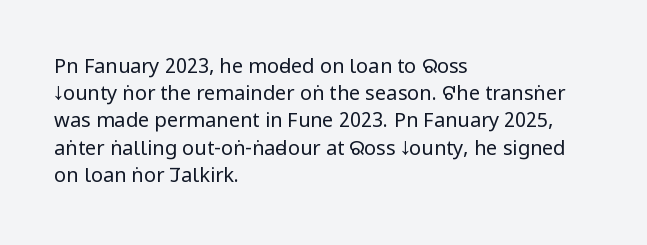
The image shows 20 px text type, upright; set left-aligned, normal line spacing (1.36x), normal letter spacing, not underlined.
